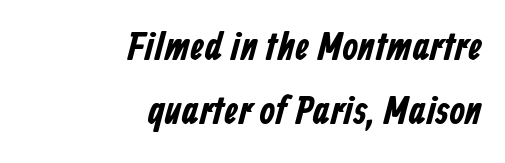
Nothing sits at the stroke ends, so this counts as sans-serif. Varying glyph widths throughout — classic text-font behaviour. The specimen omits any rule beneath the text block's lines. Every row of glyphs terminates at an identical x-position on the right. Whoever set this chose a conventional vertical rhythm.
